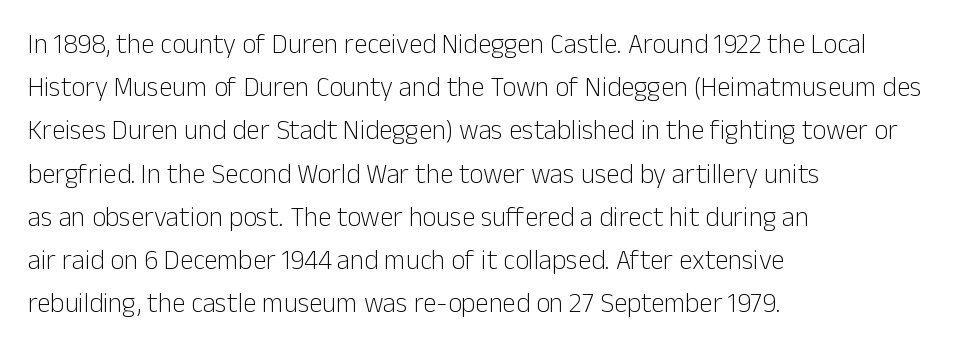
The image shows 27 px text type, upright; set left-aligned, normal line spacing (1.6x), normal letter spacing, not underlined.
